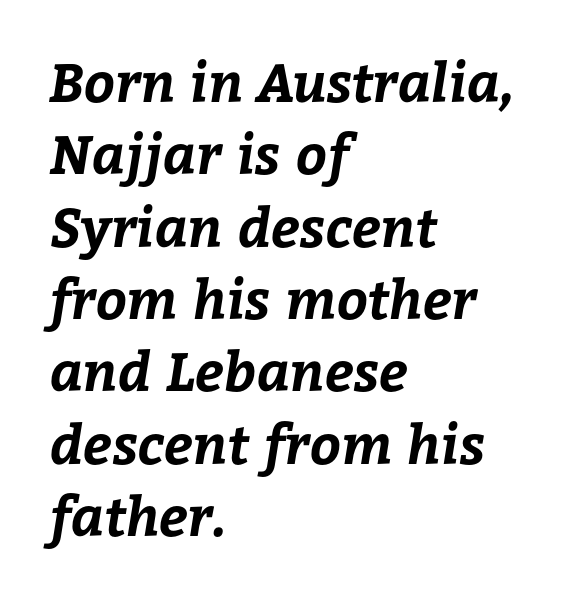
Check the space under the baseline: it is left empty. The rendering uses natural spacing where letterforms have individual widths. Baseline-to-baseline distance is the conventional proportion of letter height. A student would call this left alignment; a typographer would say flush left, rag right. No extra tracking has been applied to these lines.
